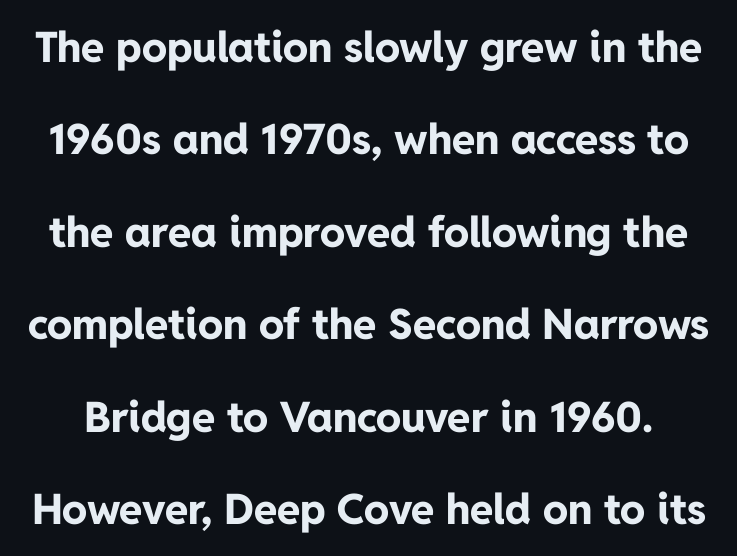
Check where the strokes stop: nothing finishes them off — pure sans. The rendering uses a large line-height, opening up the rows. Tracking value appears to be zero — textbook default spacing. You can tell it's not italic because the verticals are truly vertical. Stroke thickness is high; the sample reads as a true bold.
